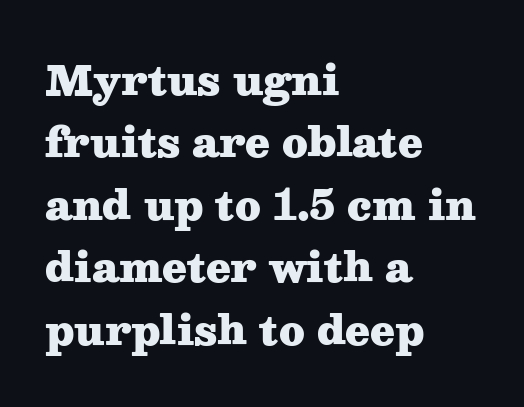
{"serif": "yes", "italic": "no", "bold": "yes", "weight": "heavy", "width": "wide", "stroke_contrast": "medium", "x_height": "medium", "monospaced": "no", "underline": "no", "align": "left", "line_spacing": "normal", "line_spacing_ratio": 1.56, "letter_spacing": "normal", "letter_spacing_em": 0.0, "glyph_px": 40}
